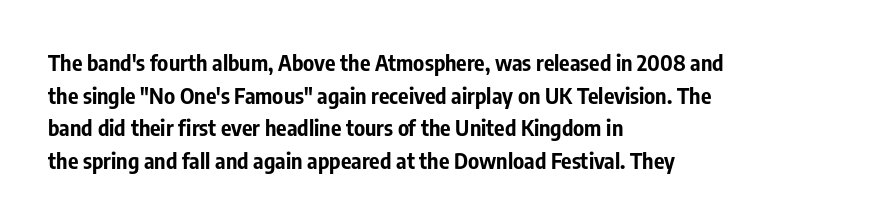
The image shows 22 px bold type, upright; set left-aligned, normal line spacing (1.48x), normal letter spacing, not underlined.
